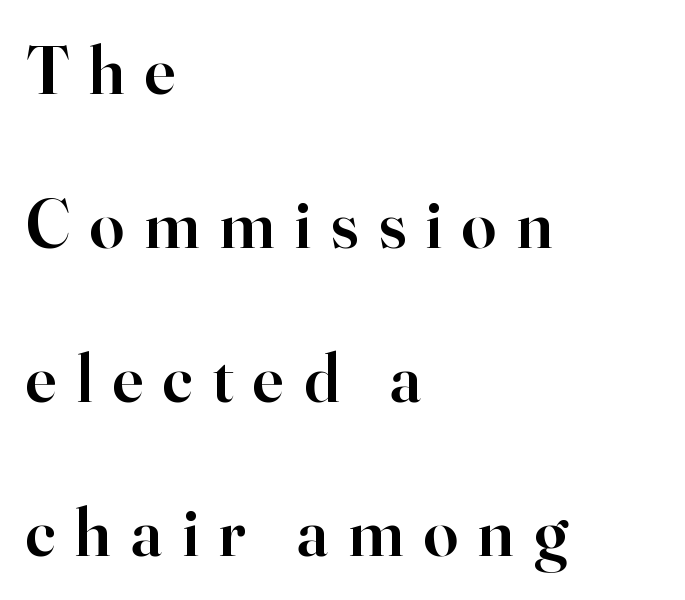
{"serif": "yes", "italic": "no", "bold": "semi", "weight": "semibold", "width": "normal", "stroke_contrast": "high", "x_height": "small", "monospaced": "no", "underline": "no", "align": "left", "line_spacing": "loose", "line_spacing_ratio": 2.23, "letter_spacing": "wide", "letter_spacing_em": 0.29, "glyph_px": 69}
